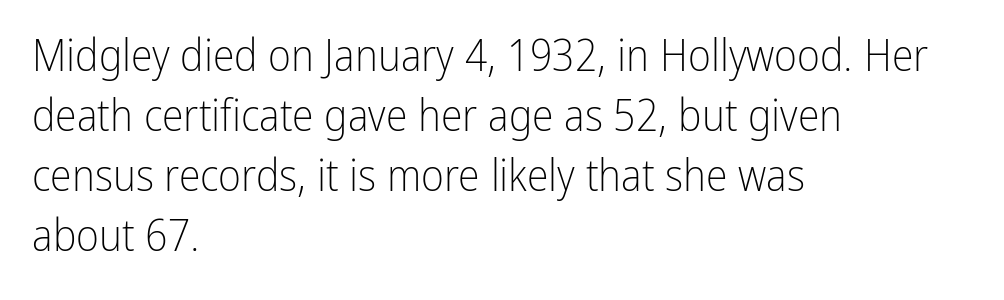
Q: Is the text bold? A: No.
Q: Is the text italic (slanted)? A: No, it is upright.
Q: Is the typeface a serif or a sans-serif typeface? A: Sans-serif.
Q: Is the text underlined? A: No.
Q: How is the paragraph aligned? A: Left-aligned.
Q: Is the spacing between letters normal or unusually wide? A: Normal.
Q: Is the spacing between lines tight, normal or loose? A: Normal.
Q: Width (condensed, normal, or wide)? A: Condensed.
Q: Stroke contrast? A: Low.
Q: x-height? A: Medium.
Q: Monospaced? A: No.
